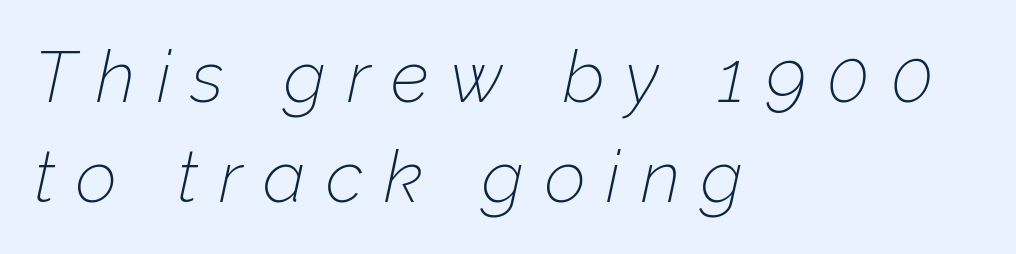
The rendering uses a moderate line-height, typical for paragraphs. Unbolded letterforms with no extra heft. Is the block centered? No — it sits flush against the left margin. This sample has the flowing, uneven cadence of proportional lettering. Descenders hang freely into open space.
